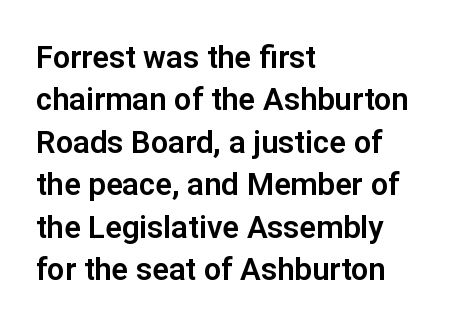
Q: Is the text italic (slanted)? A: No, it is upright.
Q: Is the typeface a serif or a sans-serif typeface? A: Sans-serif.
Q: Is the text underlined? A: No.
Q: How is the paragraph aligned? A: Left-aligned.
Q: Is the spacing between letters normal or unusually wide? A: Normal.
Q: Is the spacing between lines tight, normal or loose? A: Normal.
Q: Width (condensed, normal, or wide)? A: Normal.
Q: Stroke contrast? A: Low.
Q: x-height? A: Medium.
Q: Monospaced? A: No.
